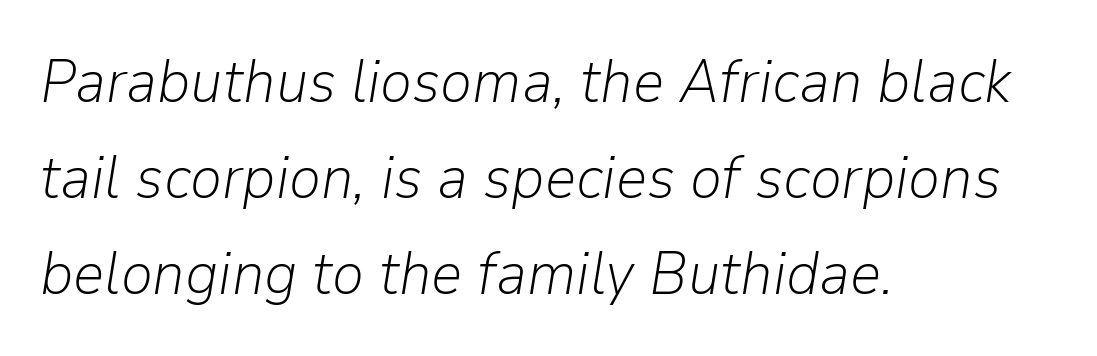
The image shows 61 px light type, italic (leaning right); set left-aligned, normal line spacing (1.57x), normal letter spacing, not underlined; low stroke contrast and a medium x-height.
